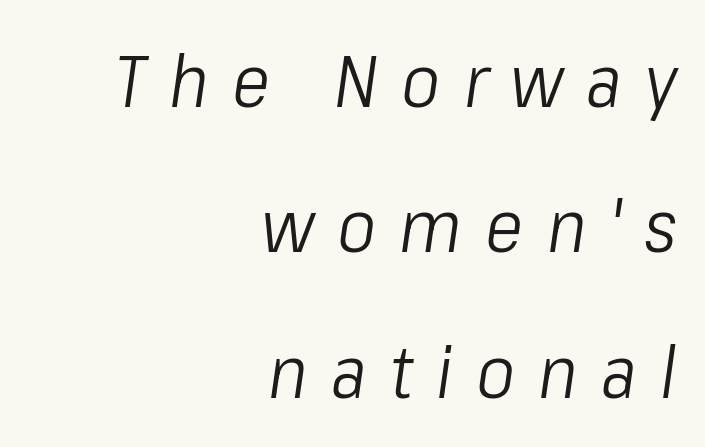
{"italic": "yes", "lean": "right", "slant_degrees": 8, "bold": "no", "weight": "light", "width": "condensed", "stroke_contrast": "low", "x_height": "medium", "monospaced": "no", "underline": "no", "align": "right", "line_spacing": "loose", "line_spacing_ratio": 1.99, "letter_spacing": "wide", "letter_spacing_em": 0.32, "glyph_px": 73}
